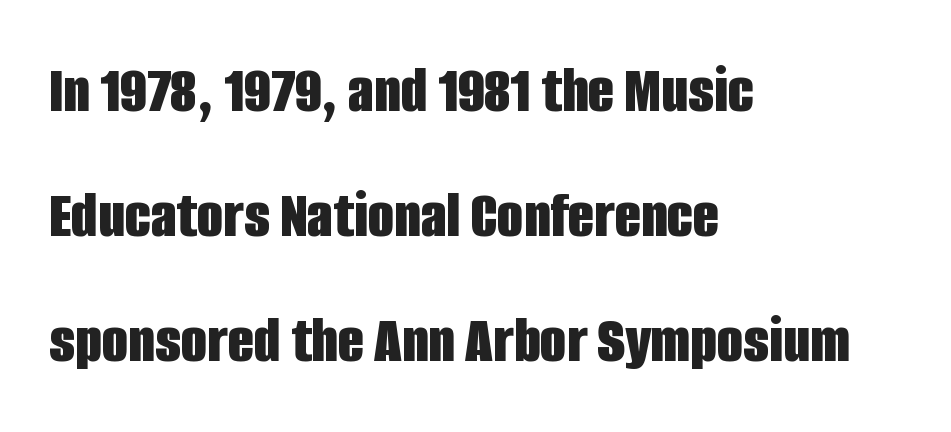
Q: Is the text bold? A: Yes.
Q: Is the text italic (slanted)? A: No, it is upright.
Q: Is the typeface a serif or a sans-serif typeface? A: Sans-serif.
Q: Is the text underlined? A: No.
Q: How is the paragraph aligned? A: Left-aligned.
Q: Is the spacing between letters normal or unusually wide? A: Normal.
Q: Width (condensed, normal, or wide)? A: Condensed.
Q: Stroke contrast? A: Low.
Q: x-height? A: Large.
Q: Monospaced? A: No.
